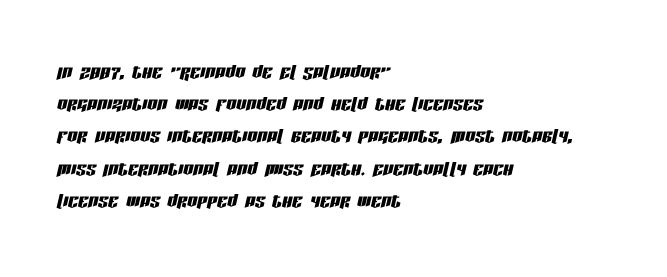
{"italic": "yes", "lean": "right", "slant_degrees": 13, "underline": "no", "align": "left", "line_spacing": "normal", "line_spacing_ratio": 1.29, "letter_spacing": "normal", "letter_spacing_em": 0.0, "glyph_px": 25}
